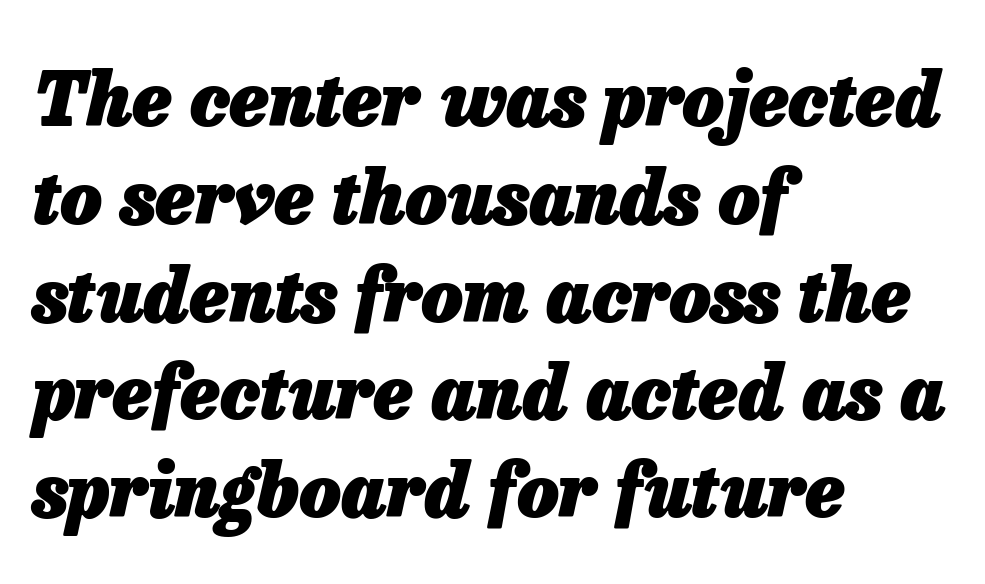
Q: Is the text bold? A: Yes.
Q: Is the text italic (slanted)? A: Yes, it leans right by about 13 degrees.
Q: Is the text underlined? A: No.
Q: How is the paragraph aligned? A: Left-aligned.
Q: Is the spacing between letters normal or unusually wide? A: Normal.
Q: Is the spacing between lines tight, normal or loose? A: Normal.
Q: Width (condensed, normal, or wide)? A: Normal.
Q: Stroke contrast? A: Low.
Q: x-height? A: Medium.
Q: Monospaced? A: No.
